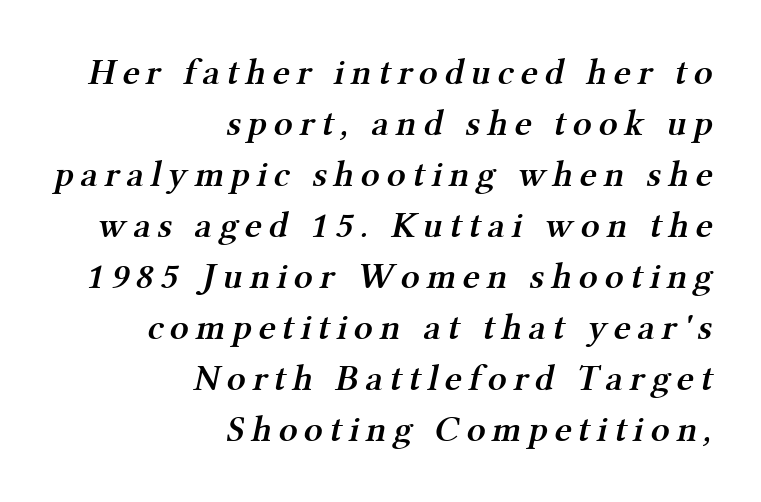
Looks like regular typesetting: each glyph gets only the width it needs. A clean baseline with only descenders dipping below it. Examine the stroke ends and you'll spot serifs. The rendering anchors every line to the right-hand side.
